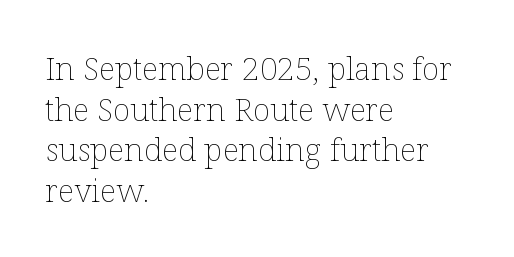
The image shows 32 px thin type, upright; set left-aligned, normal line spacing (1.27x), normal letter spacing, not underlined; low stroke contrast and a medium x-height.
